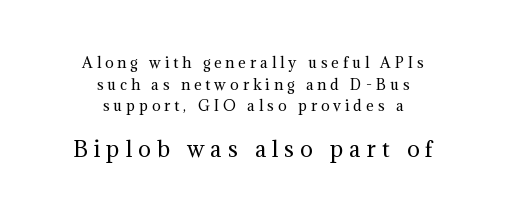
{"italic": "no", "bold": "no", "underline": "no", "align": "center", "line_spacing": "normal", "line_spacing_ratio": 1.54, "letter_spacing": "wide", "letter_spacing_em": 0.29, "larger_block": "second", "size_ratio": 1.5, "glyph_px": 21}
